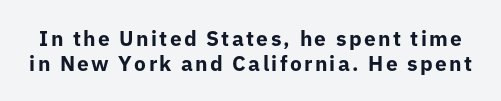
The image shows 21 px bold type, upright; set line spacing 1.19x, not underlined.
